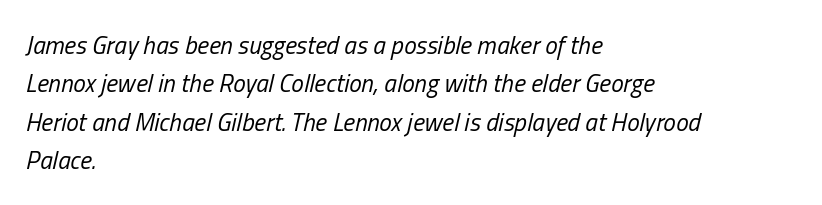
The text block is weighted toward the left margin, trailing off unevenly rightward. The rows are spaced the way most documents space them. Weight class: somewhere from thin through regular. How are the letters spaced? Ordinarily, with no added tracking.
